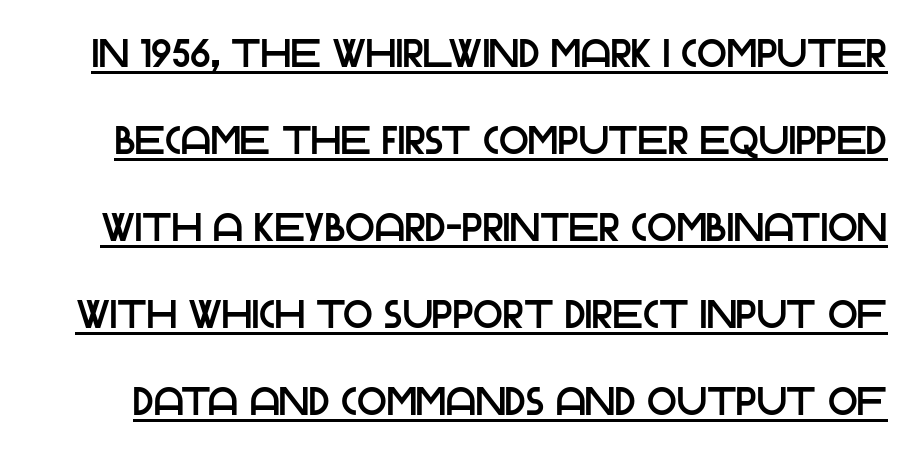
{"serif": "no", "italic": "no", "width": "normal", "stroke_contrast": "low", "x_height": "large", "monospaced": "no", "underline": "yes", "line_spacing": "loose", "line_spacing_ratio": 2.23, "letter_spacing": "normal", "letter_spacing_em": 0.0, "glyph_px": 39}
